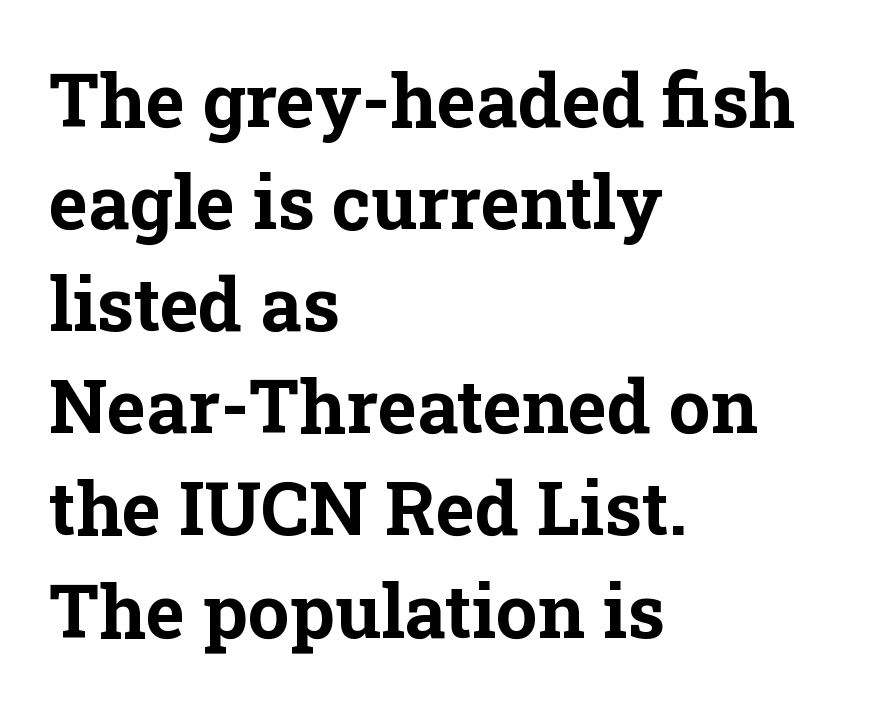
The image shows 74 px bold serif type, upright; set left-aligned, normal line spacing (1.38x), normal letter spacing, not underlined; low stroke contrast and a medium x-height.
